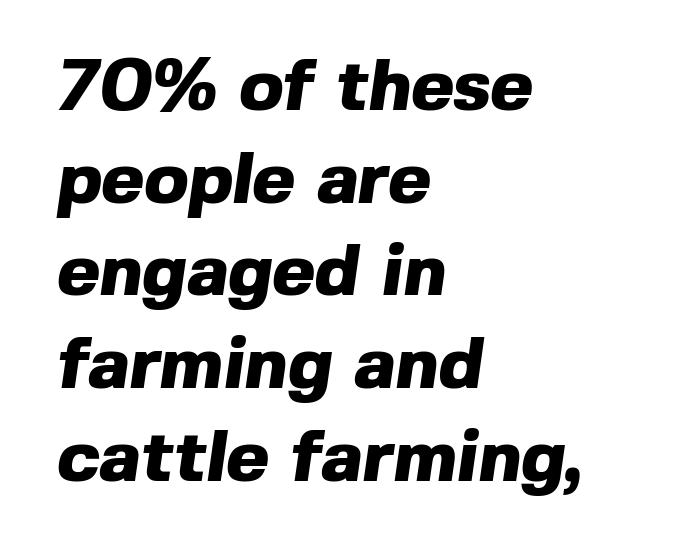
Q: Is the text bold? A: Yes.
Q: Is the typeface a serif or a sans-serif typeface? A: Sans-serif.
Q: Is the text underlined? A: No.
Q: How is the paragraph aligned? A: Left-aligned.
Q: Is the spacing between letters normal or unusually wide? A: Normal.
Q: Is the spacing between lines tight, normal or loose? A: Normal.
Q: Width (condensed, normal, or wide)? A: Normal.
Q: x-height? A: Medium.
Q: Monospaced? A: No.
